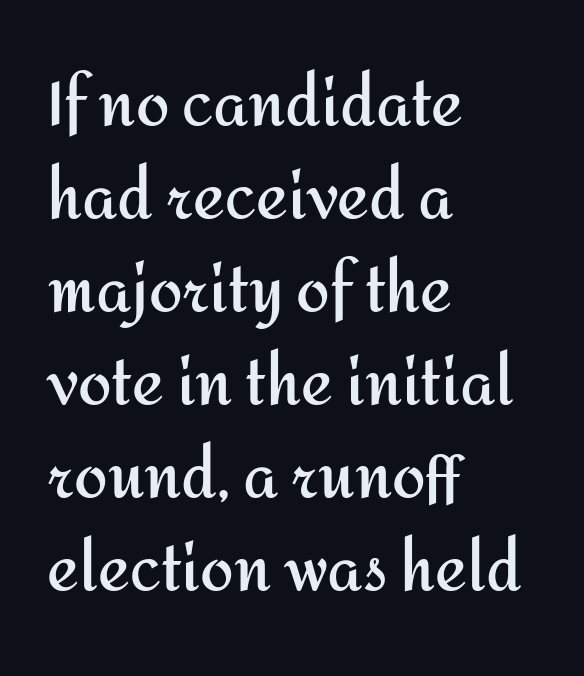
The image shows 60 px semibold sans-serif type, upright; set left-aligned, normal line spacing (1.55x), normal letter spacing, not underlined; medium stroke contrast and a medium x-height.
